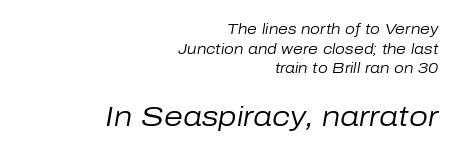
Check the space under the baseline: it is left empty. If you drew a ruler down the right edge, every line would touch it. Regarding leading, the lines here are spaced in the standard way. These lines keep a tight, regular rhythm from letter to letter. Summary of weight: not heavy and not bold. The passage shown begins with its smaller block and ends with its larger one.
